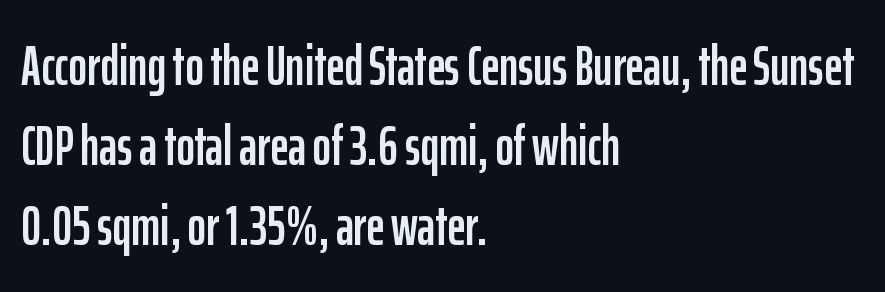
Spacing verdict: proportional, widths tailored to each character. The lines sit at an ordinary, default distance from one another. Unlike a traditional serif, this face leaves its strokes unadorned. Honestly, the letter spacing is just normal — you wouldn't notice it. Lines of text with bare space underneath. These lines stack with their left ends in a neat column.
